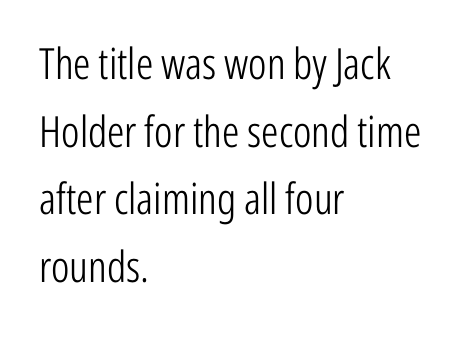
Q: Is the text bold? A: No.
Q: Is the text italic (slanted)? A: No, it is upright.
Q: Is the typeface a serif or a sans-serif typeface? A: Sans-serif.
Q: Is the text underlined? A: No.
Q: How is the paragraph aligned? A: Left-aligned.
Q: Is the spacing between letters normal or unusually wide? A: Normal.
Q: Is the spacing between lines tight, normal or loose? A: Normal.
Q: Width (condensed, normal, or wide)? A: Condensed.
Q: Stroke contrast? A: Low.
Q: x-height? A: Medium.
Q: Monospaced? A: No.
